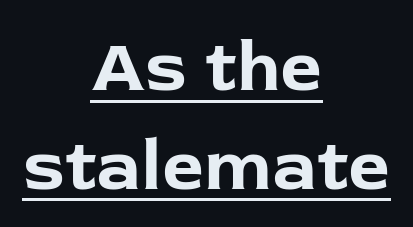
{"serif": "no", "italic": "no", "bold": "yes", "weight": "bold", "width": "normal", "stroke_contrast": "low", "x_height": "medium", "monospaced": "no", "underline": "yes", "align": "center", "line_spacing": "normal", "line_spacing_ratio": 1.35, "letter_spacing": "normal", "letter_spacing_em": 0.0, "glyph_px": 73}
